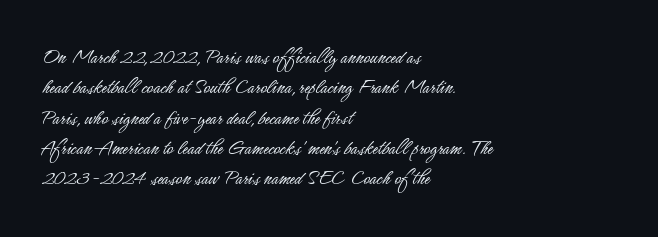
A quiet, ordinary-to-light weight characterises the typeface. The text block is weighted toward the left margin, trailing off unevenly rightward. This rendering leaves character spacing at its baseline value. The strip under each line holds only bare page.
